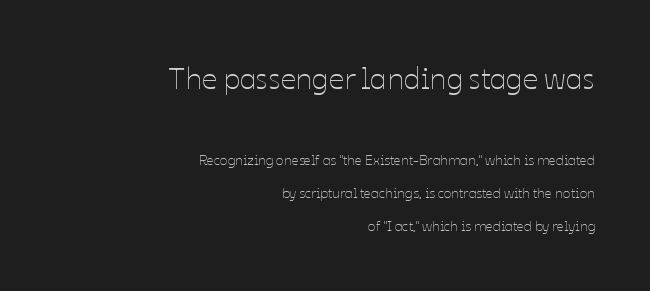
The image shows 30 px thin type, upright; set right-aligned, loose line spacing (2.35x), normal letter spacing, not underlined; the first (top) block is 2.14x larger; low stroke contrast and a medium x-height.
